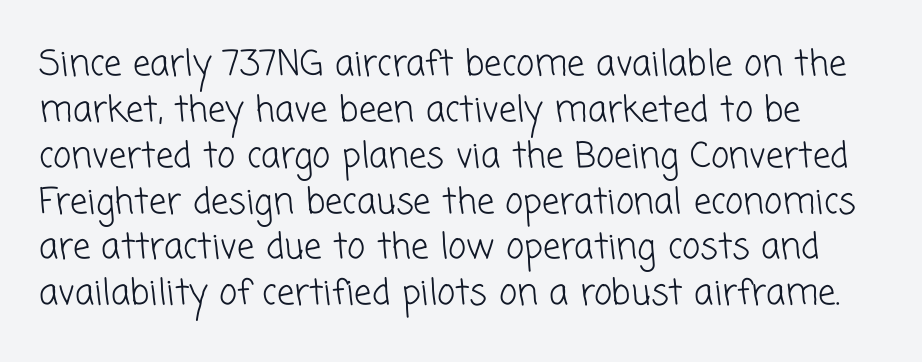
{"serif": "no", "bold": "no", "weight": "light", "width": "normal", "stroke_contrast": "low", "x_height": "medium", "monospaced": "no", "underline": "no", "line_spacing": "normal", "line_spacing_ratio": 1.31, "letter_spacing": "normal", "letter_spacing_em": 0.0, "glyph_px": 35}
